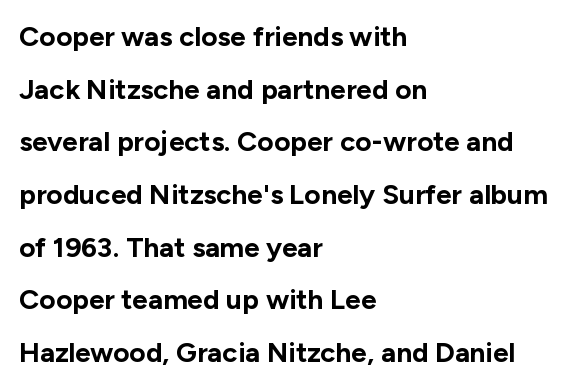
{"serif": "no", "italic": "no", "bold": "yes", "weight": "bold", "width": "normal", "stroke_contrast": "low", "x_height": "medium", "monospaced": "no", "underline": "no", "align": "left", "line_spacing_ratio": 1.88, "letter_spacing": "normal", "letter_spacing_em": 0.0, "glyph_px": 28}
